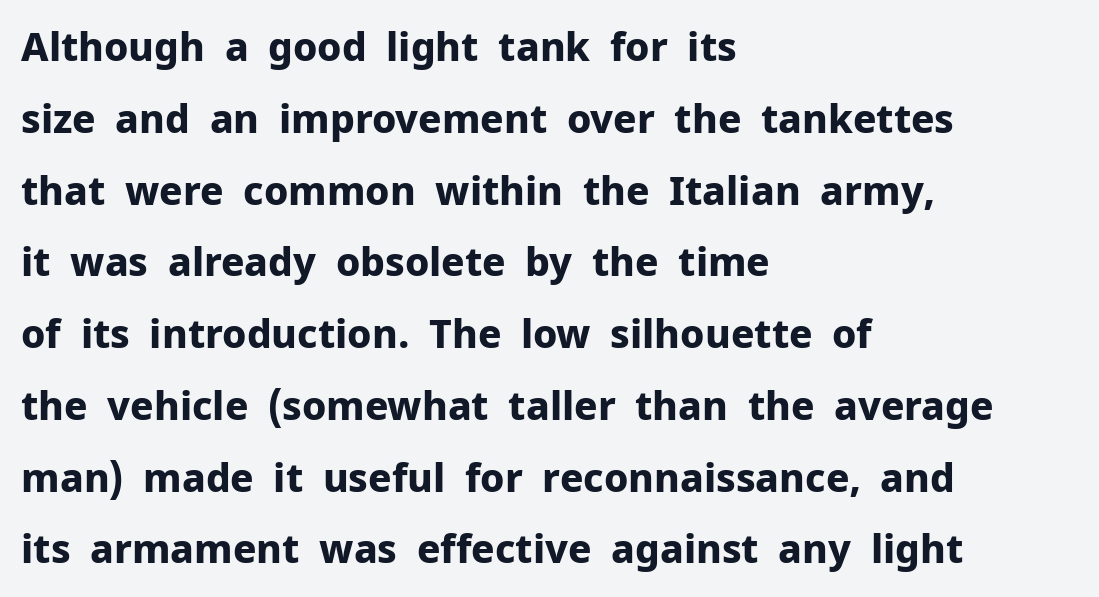
Q: Is the text bold? A: Yes.
Q: Is the text italic (slanted)? A: No, it is upright.
Q: Is the typeface a serif or a sans-serif typeface? A: Sans-serif.
Q: Is the text underlined? A: No.
Q: How is the paragraph aligned? A: Left-aligned.
Q: Is the spacing between letters normal or unusually wide? A: Normal.
Q: Width (condensed, normal, or wide)? A: Normal.
Q: Stroke contrast? A: Low.
Q: x-height? A: Medium.
Q: Monospaced? A: No.
